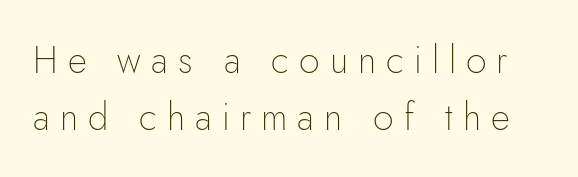
The image shows 37 px thin sans-serif type, upright; set normal line spacing (1.53x), unusually wide letter spacing (+0.27 em), not underlined; low stroke contrast and a small x-height.
